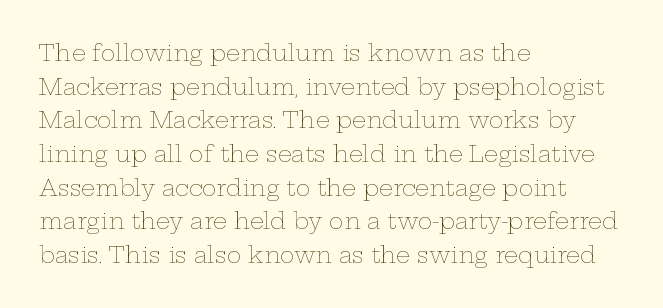
Unbolded letterforms with no extra heft. The letterforms sit shoulder to shoulder at normal distance. Line spacing here is normal. Glance below the letters and you will spot only blank space. Visually the block forms a straight wall on the left and a jagged coastline on the right.
